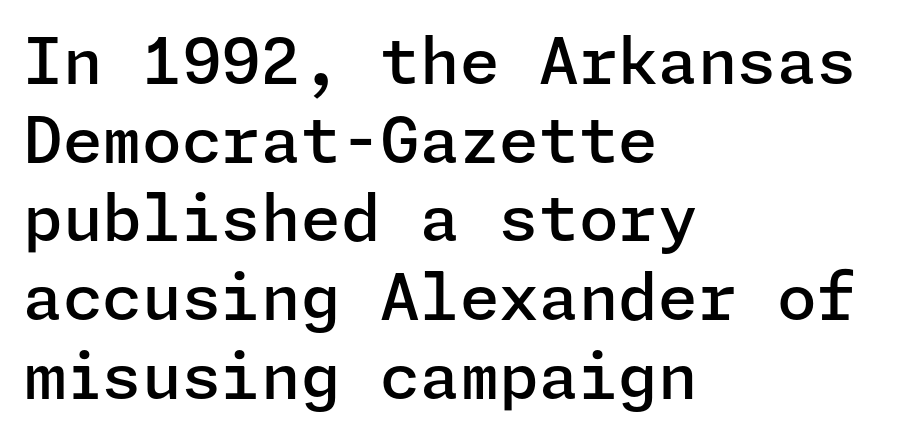
The image shows 64 px semibold sans-serif type, upright; set left-aligned, line spacing 1.23x, normal letter spacing, not underlined; low stroke contrast and a medium x-height.
